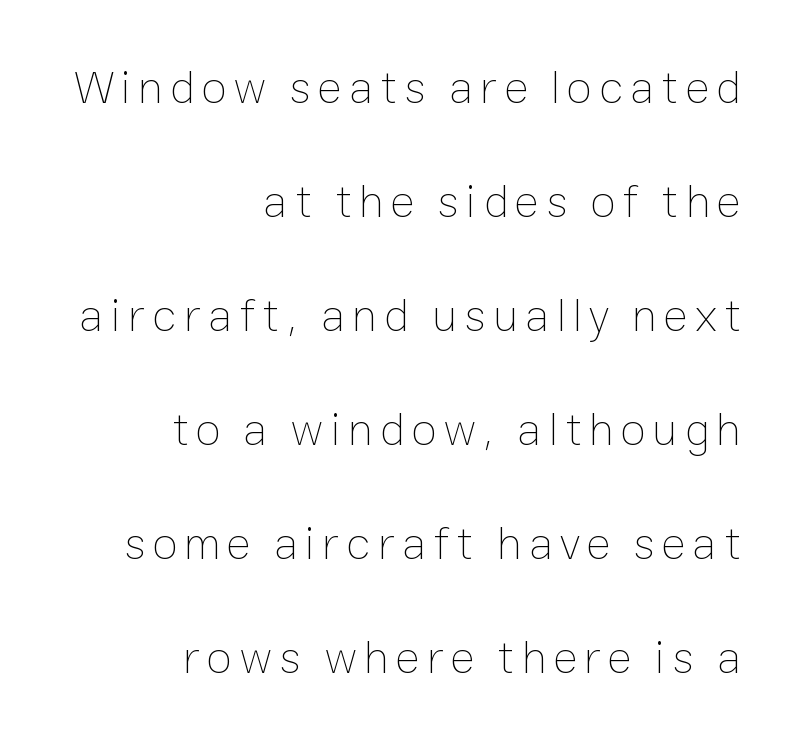
The image shows 46 px thin type, upright; set right-aligned, loose line spacing (2.48x), not underlined; low stroke contrast and a medium x-height.
